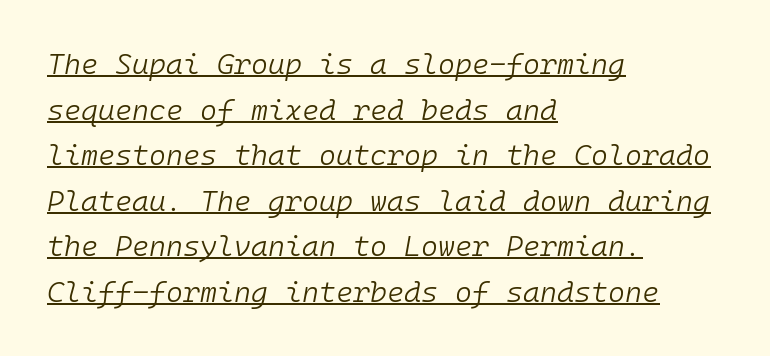
{"italic": "yes", "lean": "right", "slant_degrees": 10, "bold": "no", "weight": "light", "width": "normal", "stroke_contrast": "low", "x_height": "medium", "monospaced": "yes", "underline": "yes", "align": "left", "line_spacing": "normal", "line_spacing_ratio": 1.57, "letter_spacing": "normal", "letter_spacing_em": 0.0, "glyph_px": 29}
